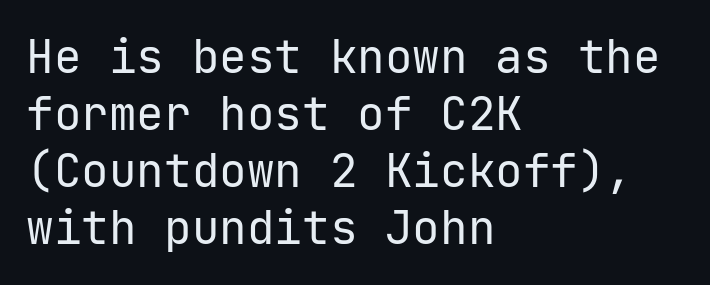
Q: Is the text bold? A: No.
Q: Is the text italic (slanted)? A: No, it is upright.
Q: Is the typeface a serif or a sans-serif typeface? A: Sans-serif.
Q: Is the text underlined? A: No.
Q: How is the paragraph aligned? A: Left-aligned.
Q: Is the spacing between letters normal or unusually wide? A: Normal.
Q: Width (condensed, normal, or wide)? A: Normal.
Q: Stroke contrast? A: Low.
Q: x-height? A: Medium.
